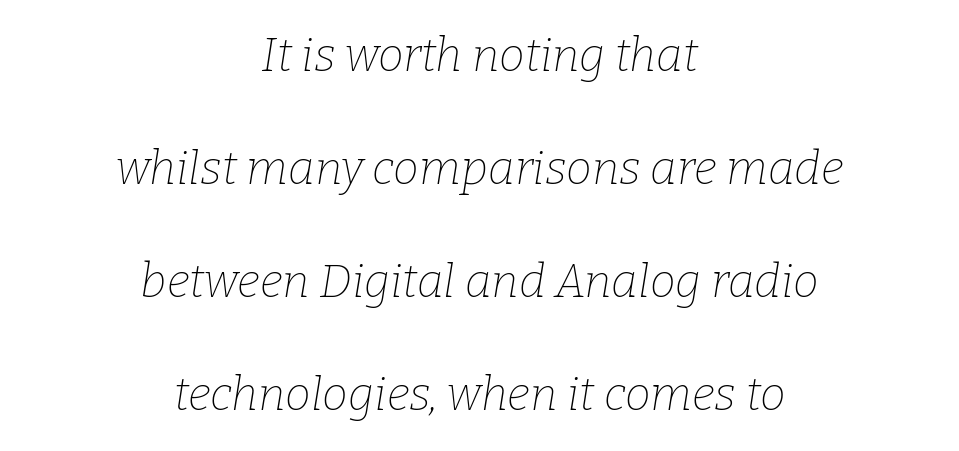
{"serif": "yes", "italic": "yes", "lean": "right", "slant_degrees": 9, "bold": "no", "weight": "thin", "width": "normal", "stroke_contrast": "low", "x_height": "medium", "monospaced": "no", "underline": "no", "align": "center", "line_spacing": "loose", "line_spacing_ratio": 2.46, "letter_spacing": "normal", "letter_spacing_em": 0.0, "glyph_px": 46}
